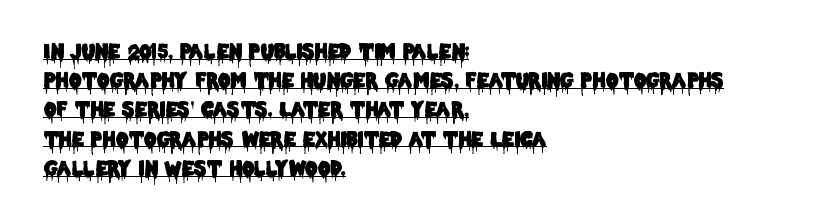
The image shows 20 px text type, upright; set left-aligned, normal line spacing (1.46x), normal letter spacing, underlined.
